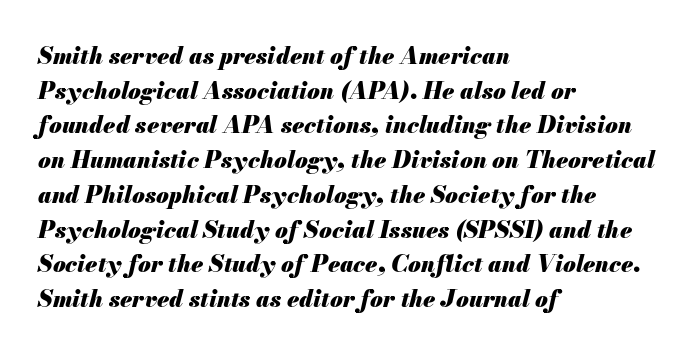
The image shows 23 px bold type, italic (leaning right); set left-aligned, normal line spacing (1.51x), normal letter spacing, not underlined.
